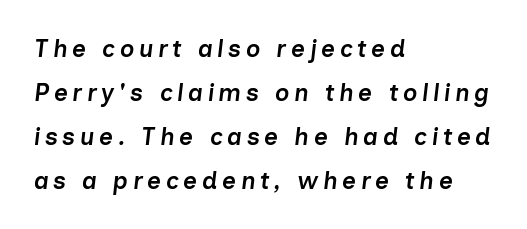
{"italic": "yes", "lean": "right", "slant_degrees": 7, "bold": "semi", "underline": "no", "align": "left", "line_spacing_ratio": 1.83, "glyph_px": 24}
